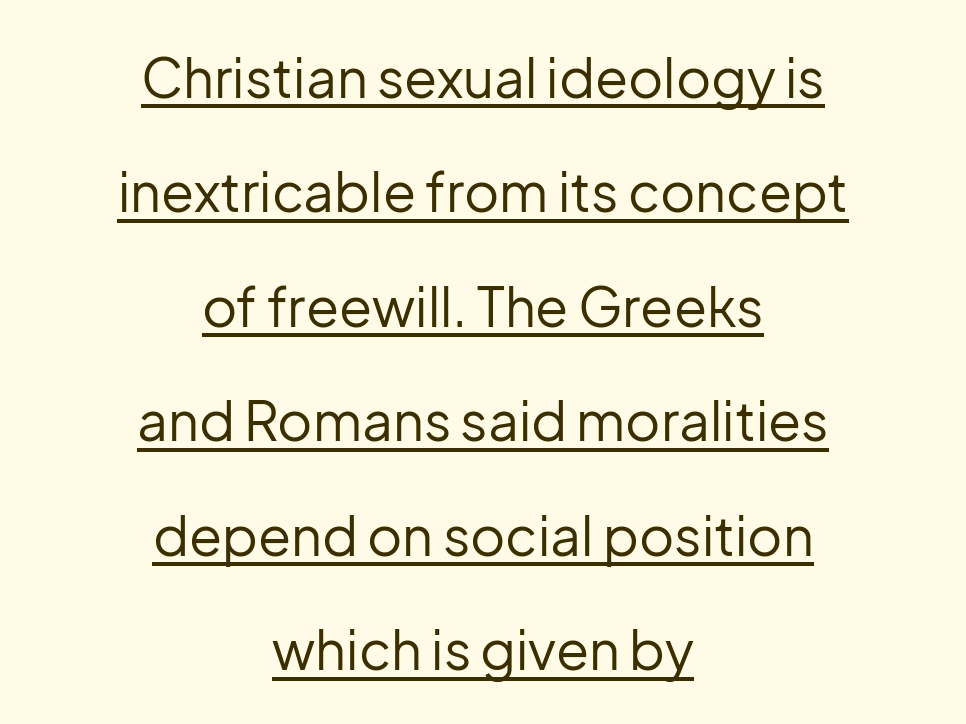
The image shows 54 px regular-weight sans-serif type, upright; set centered, loose line spacing (2.12x), normal letter spacing, underlined; low stroke contrast and a medium x-height.
